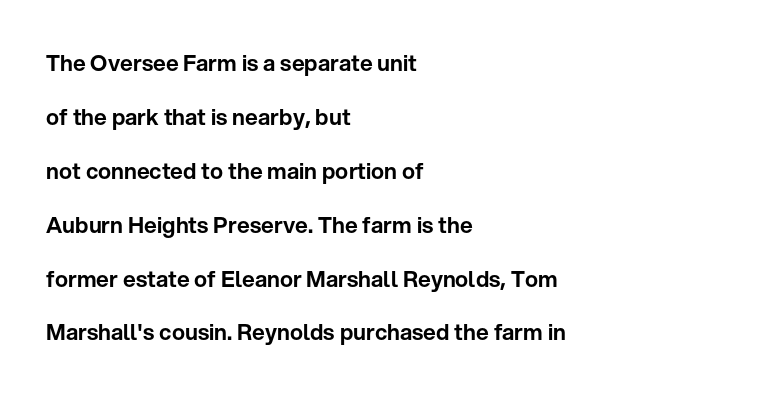
Q: Is the text italic (slanted)? A: No, it is upright.
Q: Is the text underlined? A: No.
Q: How is the paragraph aligned? A: Left-aligned.
Q: Is the spacing between letters normal or unusually wide? A: Normal.
Q: Is the spacing between lines tight, normal or loose? A: Loose.
